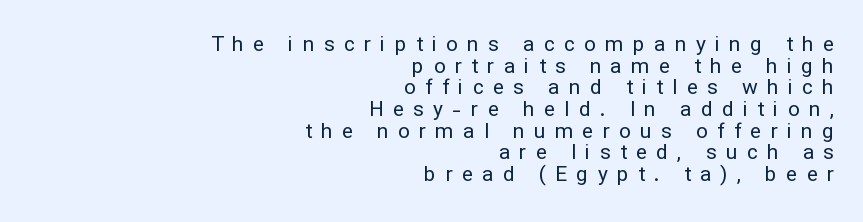
Compared with a flush-left layout, this one pins lines to the opposite, right side. The letterforms sit at book weight or below. The axis of the letterforms is exactly vertical. Vertical spacing — tight. The type is letterspaced generously, with wide tracking. Any mark beneath the type? The region is blank.
